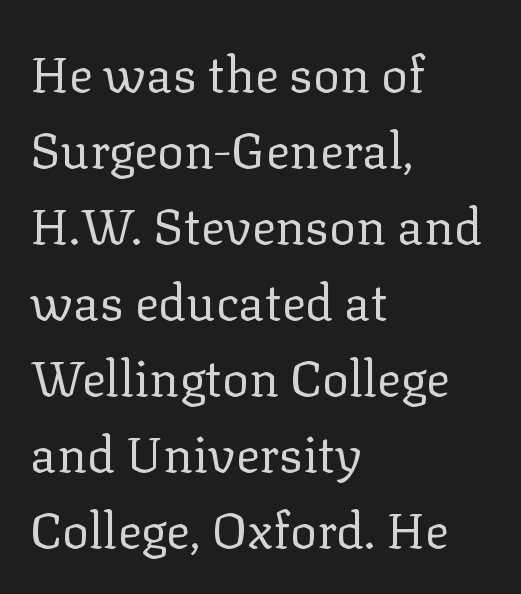
{"serif": "yes", "italic": "no", "bold": "no", "weight": "regular", "width": "normal", "stroke_contrast": "low", "x_height": "medium", "monospaced": "no", "underline": "no", "align": "left", "line_spacing": "normal", "line_spacing_ratio": 1.52, "letter_spacing": "normal", "letter_spacing_em": 0.0, "glyph_px": 50}
